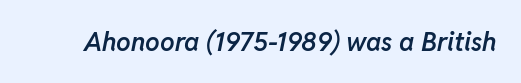
Descenders are the only things crossing below the line. Typesetter's note: demi weight, one step under bold. The rendering applies a slant to the glyphs. A typesetter would call this zero additional tracking.
